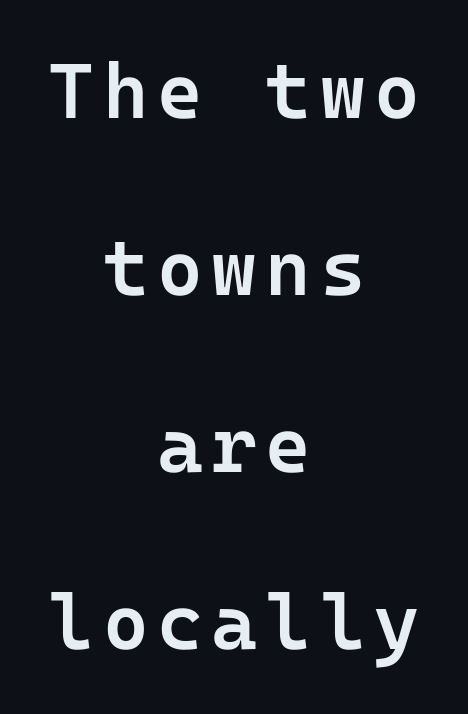
The paragraph has two soft edges and a firm central axis. Italic: no, the glyphs are upright roman. The typeface chosen for these lines omits serifs. Bare-footed words on every line.
